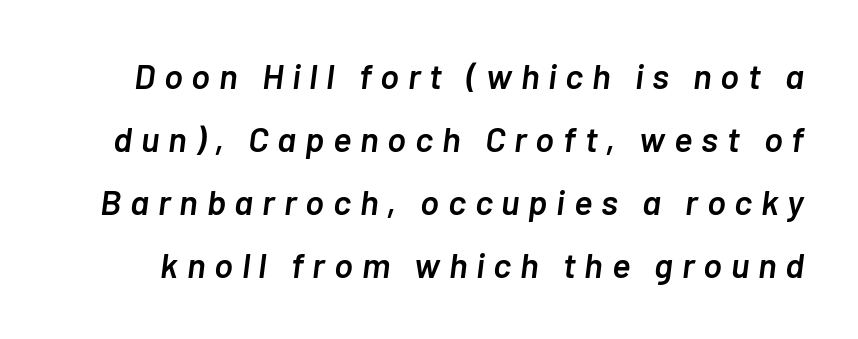
The image shows 35 px semibold type, italic (leaning right); set line spacing 1.8x, unusually wide letter spacing (+0.25 em), not underlined; low stroke contrast and a medium x-height.
